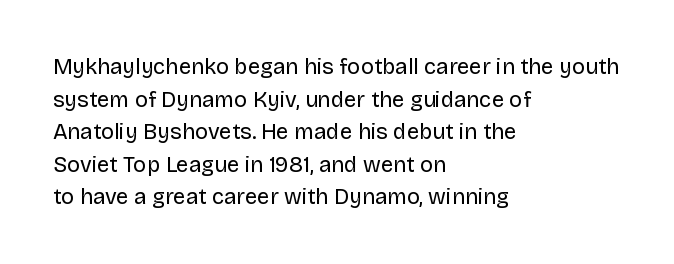
Q: Is the text bold? A: No.
Q: Is the text italic (slanted)? A: No, it is upright.
Q: Is the text underlined? A: No.
Q: How is the paragraph aligned? A: Left-aligned.
Q: Is the spacing between letters normal or unusually wide? A: Normal.
Q: Is the spacing between lines tight, normal or loose? A: Normal.
